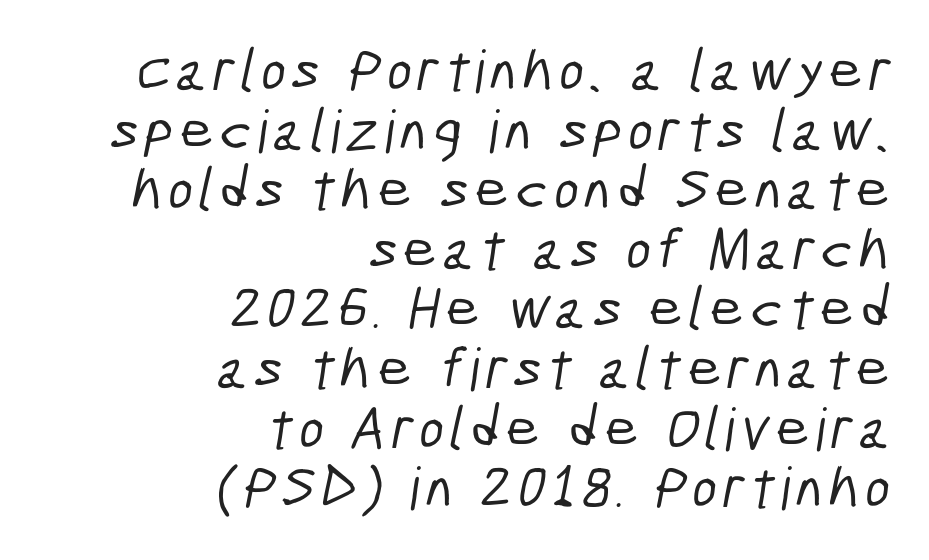
Q: Is the typeface a serif or a sans-serif typeface? A: Sans-serif.
Q: Is the text underlined? A: No.
Q: How is the paragraph aligned? A: Right-aligned.
Q: Is the spacing between lines tight, normal or loose? A: Tight.
Q: Width (condensed, normal, or wide)? A: Condensed.
Q: Stroke contrast? A: Low.
Q: x-height? A: Medium.
Q: Monospaced? A: No.
